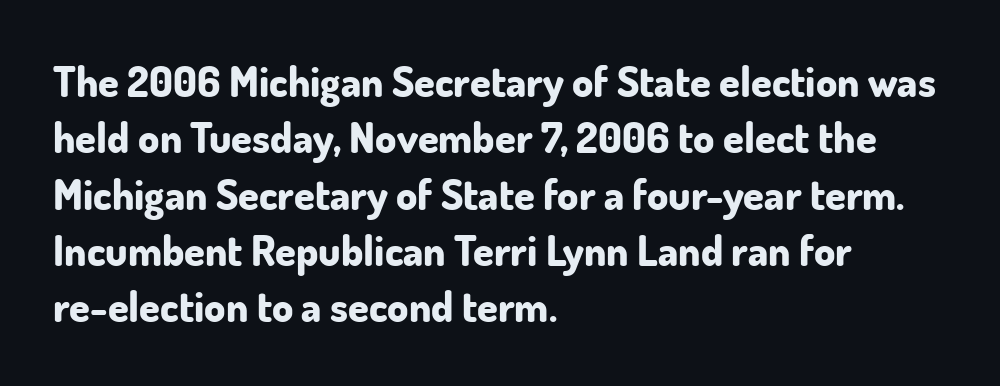
I'd call this a sans setting — the letters go barefoot. Interline gaps are of average width in this sample. Upright lettering throughout. You could not count columns in this text — the font is proportionally spaced. Thick stems and heavy bowls — unmistakably bold. Line beginnings align vertically; line endings do not.
